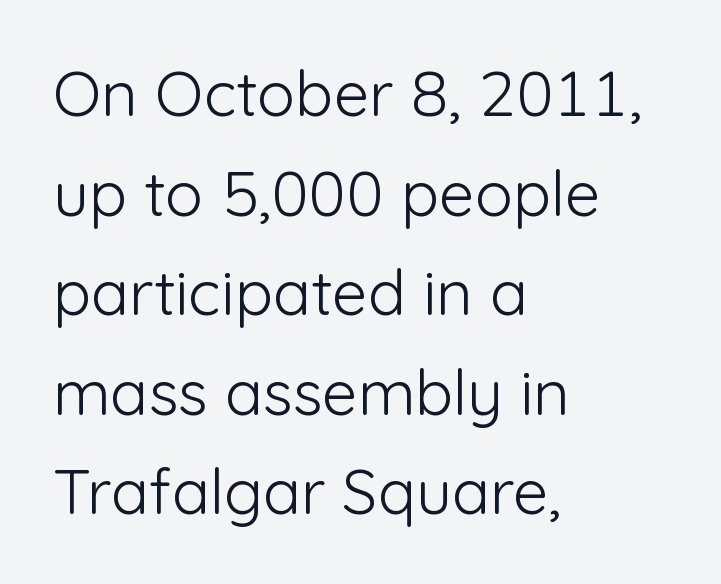
This rendering uses left alignment, leaving the right contour irregular. Nope, not italic — everything's standing straight. The rendering keeps characters at their native spacing. Letters have the restrained weight of plain body copy at most. Is this a fixed-width face? No — the glyphs have proportional, varying widths.
